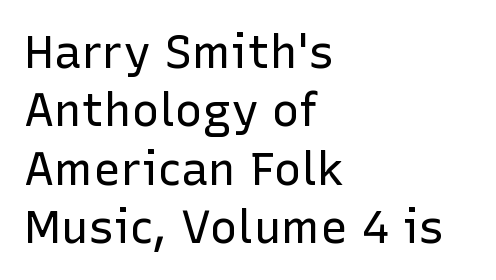
{"serif": "no", "italic": "no", "bold": "no", "weight": "regular", "width": "normal", "stroke_contrast": "low", "x_height": "medium", "monospaced": "no", "underline": "no", "align": "left", "line_spacing": "normal", "line_spacing_ratio": 1.27, "letter_spacing": "normal", "letter_spacing_em": 0.0, "glyph_px": 46}
